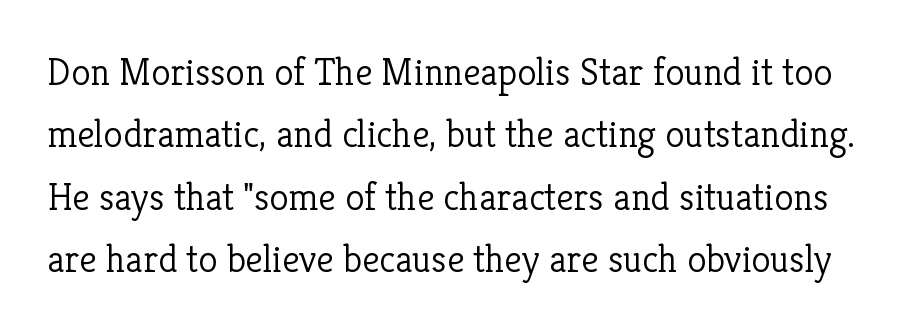
The image shows 39 px light serif type, upright; set normal line spacing (1.6x), normal letter spacing, not underlined; low stroke contrast and a medium x-height.
